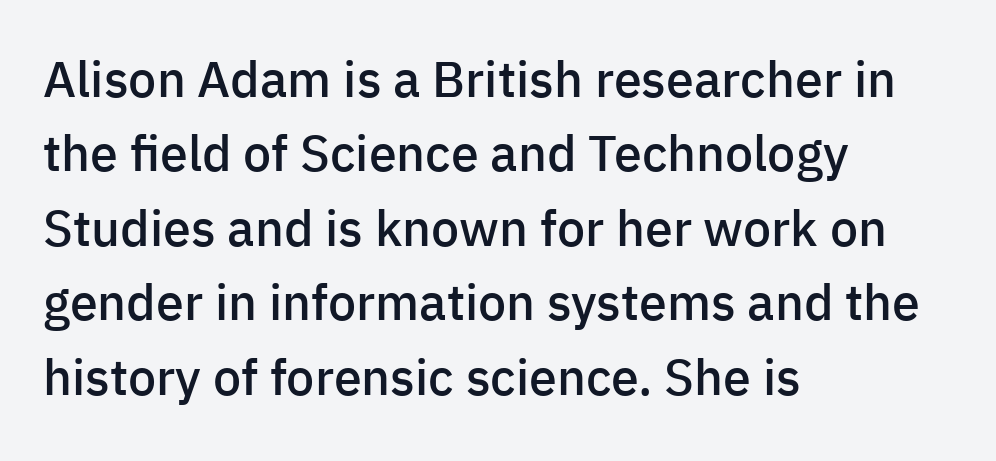
{"serif": "no", "italic": "no", "bold": "semi", "weight": "semibold", "width": "normal", "stroke_contrast": "low", "x_height": "medium", "monospaced": "no", "underline": "no", "align": "left", "line_spacing": "normal", "line_spacing_ratio": 1.49, "letter_spacing": "normal", "letter_spacing_em": 0.0, "glyph_px": 50}
